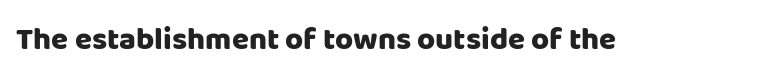
Emphasis by weight is at full strength: bold. The gap between lines stays unmarked. Short note: letters normally spaced. Serif or sans? Sans — the stroke terminals are bare. A typesetter would call this proportional, since set widths differ per character. This is the regular roman posture of the typeface.
